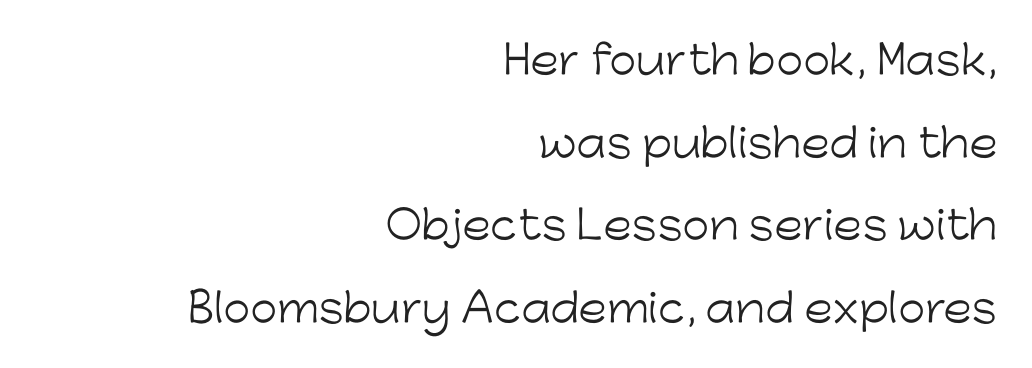
{"serif": "no", "italic": "no", "bold": "no", "weight": "light", "width": "normal", "stroke_contrast": "low", "x_height": "medium", "monospaced": "no", "underline": "no", "align": "right", "line_spacing": "loose", "line_spacing_ratio": 2.12, "letter_spacing": "normal", "letter_spacing_em": 0.0, "glyph_px": 39}
